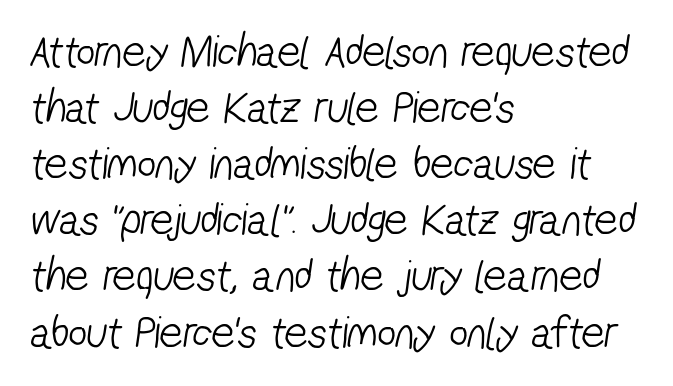
Q: Is the text bold? A: No.
Q: Is the typeface a serif or a sans-serif typeface? A: Sans-serif.
Q: Is the text underlined? A: No.
Q: How is the paragraph aligned? A: Left-aligned.
Q: Is the spacing between letters normal or unusually wide? A: Normal.
Q: Width (condensed, normal, or wide)? A: Condensed.
Q: Stroke contrast? A: Low.
Q: x-height? A: Medium.
Q: Monospaced? A: No.
